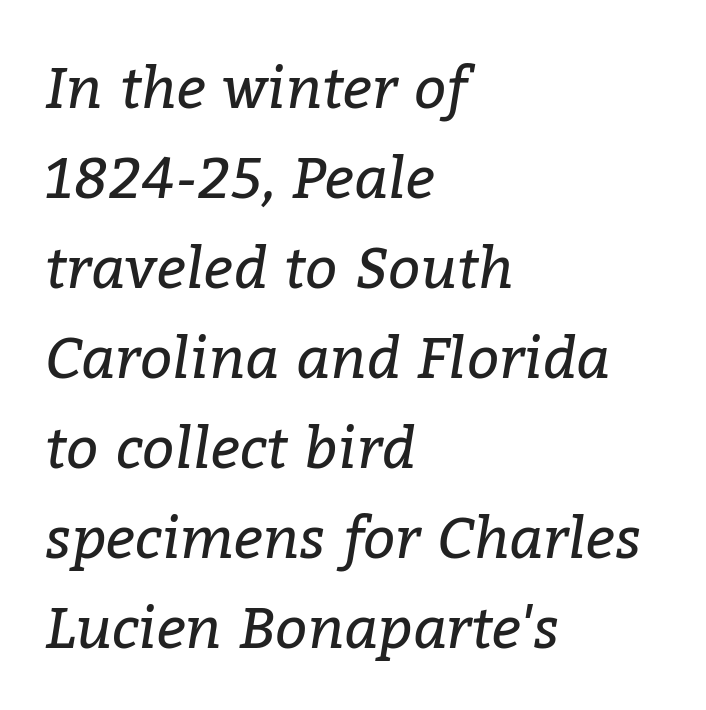
{"serif": "yes", "italic": "yes", "lean": "right", "slant_degrees": 9, "bold": "no", "weight": "regular", "width": "normal", "stroke_contrast": "low", "x_height": "medium", "monospaced": "no", "underline": "no", "align": "left", "line_spacing": "normal", "line_spacing_ratio": 1.58, "letter_spacing": "normal", "letter_spacing_em": 0.0, "glyph_px": 57}
